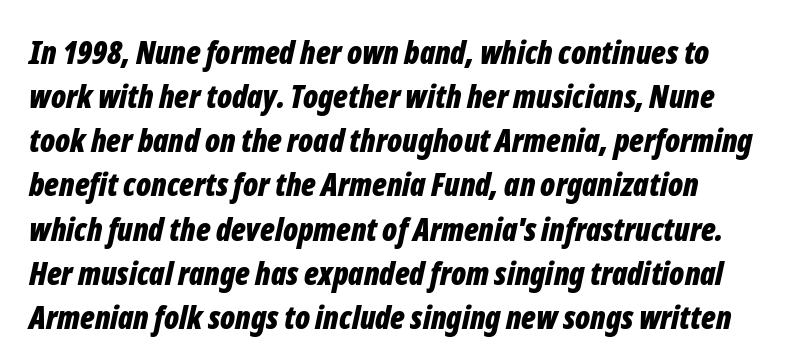
Q: Is the text bold? A: Yes.
Q: Is the text italic (slanted)? A: Yes, it leans right by about 12 degrees.
Q: Is the text underlined? A: No.
Q: Is the spacing between letters normal or unusually wide? A: Normal.
Q: Is the spacing between lines tight, normal or loose? A: Normal.
Q: Width (condensed, normal, or wide)? A: Condensed.
Q: Stroke contrast? A: Low.
Q: x-height? A: Medium.
Q: Monospaced? A: No.
